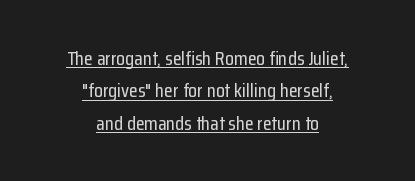
{"italic": "no", "underline": "yes", "align": "center", "line_spacing": "normal", "line_spacing_ratio": 1.62, "letter_spacing": "normal", "letter_spacing_em": 0.0, "glyph_px": 20}
